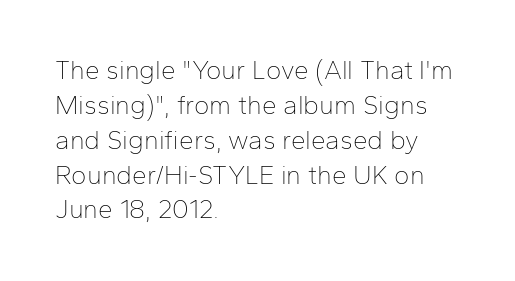
{"italic": "no", "bold": "no", "underline": "no", "align": "left", "line_spacing": "normal", "line_spacing_ratio": 1.34, "letter_spacing": "normal", "letter_spacing_em": 0.0, "glyph_px": 26}
